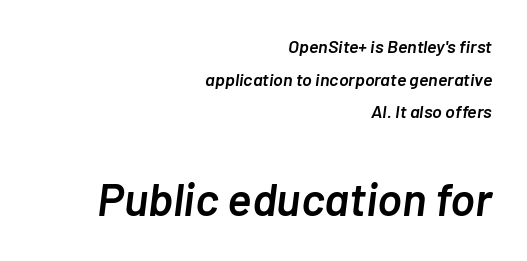
Q: Is the text bold? A: Semi-bold.
Q: Is the text italic (slanted)? A: Yes, it leans right by about 7 degrees.
Q: Is the text underlined? A: No.
Q: How is the paragraph aligned? A: Right-aligned.
Q: Is the spacing between letters normal or unusually wide? A: Normal.
Q: Which block of text is set in a larger size, the first (top) or the second (bottom)? A: The second (bottom) one.
Q: Width (condensed, normal, or wide)? A: Normal.
Q: Stroke contrast? A: Low.
Q: x-height? A: Medium.
Q: Monospaced? A: No.
